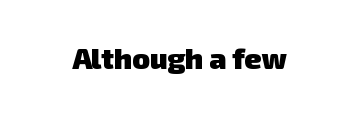
{"serif": "no", "bold": "yes", "weight": "heavy", "width": "normal", "stroke_contrast": "low", "x_height": "medium", "monospaced": "no", "underline": "no", "letter_spacing": "normal", "letter_spacing_em": 0.0, "glyph_px": 29}
